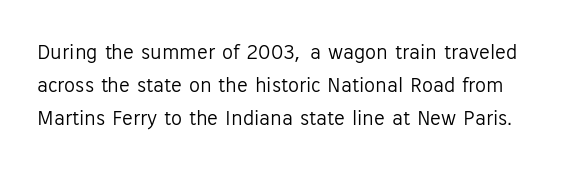
The image shows 22 px text type, upright; set normal line spacing (1.49x), normal letter spacing, not underlined.
